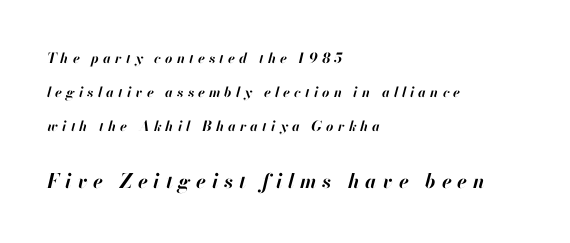
The image shows 20 px bold type, italic (leaning right); set left-aligned, loose line spacing (2.42x), unusually wide letter spacing (+0.29 em), not underlined; the second (bottom) block is 1.43x larger.
